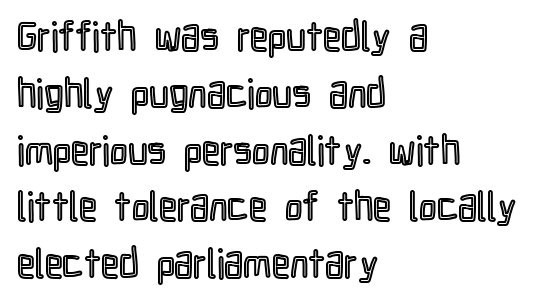
Q: Is the text italic (slanted)? A: No, it is upright.
Q: Is the text underlined? A: No.
Q: How is the paragraph aligned? A: Left-aligned.
Q: Is the spacing between letters normal or unusually wide? A: Normal.
Q: Is the spacing between lines tight, normal or loose? A: Normal.
Q: Width (condensed, normal, or wide)? A: Condensed.
Q: x-height? A: Medium.
Q: Monospaced? A: No.
